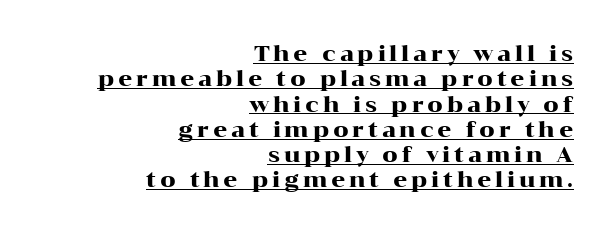
Notice how a bar underscores the lettering throughout. Ordinary non-slanted type is in use. Line spacing here is tight. Horizontal alignment here is rightward, an uncommon choice for prose.
